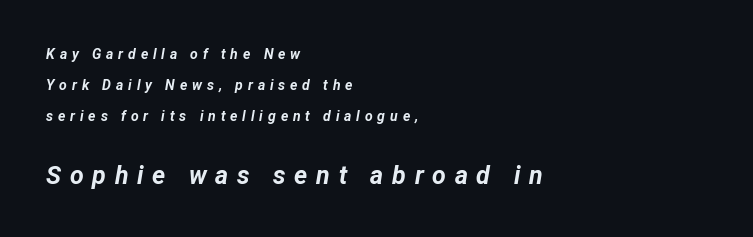
{"italic": "yes", "lean": "right", "slant_degrees": 12, "bold": "yes", "underline": "no", "align": "left", "line_spacing": "loose", "line_spacing_ratio": 2.23, "letter_spacing": "wide", "letter_spacing_em": 0.35, "larger_block": "second", "size_ratio": 1.79, "glyph_px": 25}
